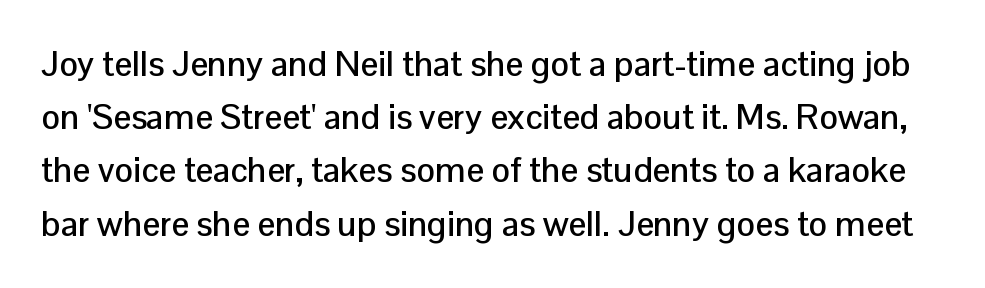
Q: Is the text italic (slanted)? A: No, it is upright.
Q: Is the typeface a serif or a sans-serif typeface? A: Sans-serif.
Q: Is the text underlined? A: No.
Q: Is the spacing between letters normal or unusually wide? A: Normal.
Q: Is the spacing between lines tight, normal or loose? A: Normal.
Q: Width (condensed, normal, or wide)? A: Normal.
Q: Stroke contrast? A: Low.
Q: x-height? A: Medium.
Q: Monospaced? A: No.
